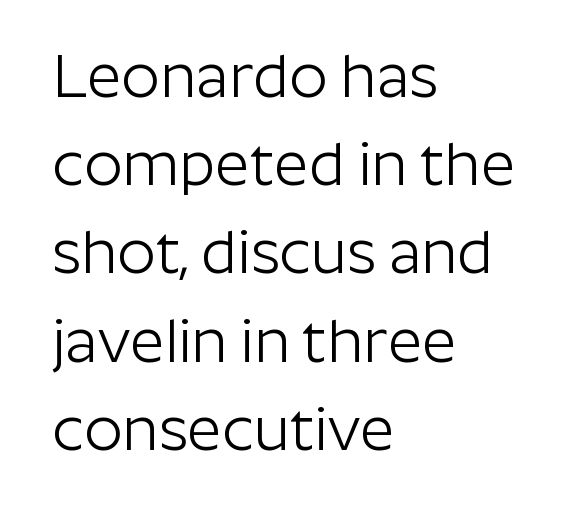
{"serif": "no", "italic": "no", "bold": "no", "weight": "light", "width": "normal", "stroke_contrast": "low", "x_height": "medium", "monospaced": "no", "underline": "no", "align": "left", "line_spacing": "normal", "line_spacing_ratio": 1.47, "letter_spacing": "normal", "letter_spacing_em": 0.0, "glyph_px": 60}
